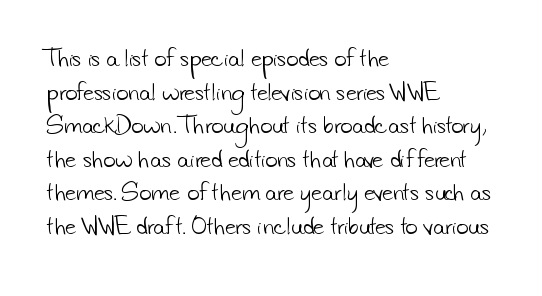
Q: Is the text bold? A: No.
Q: Is the text underlined? A: No.
Q: How is the paragraph aligned? A: Left-aligned.
Q: Is the spacing between letters normal or unusually wide? A: Normal.
Q: Is the spacing between lines tight, normal or loose? A: Normal.
